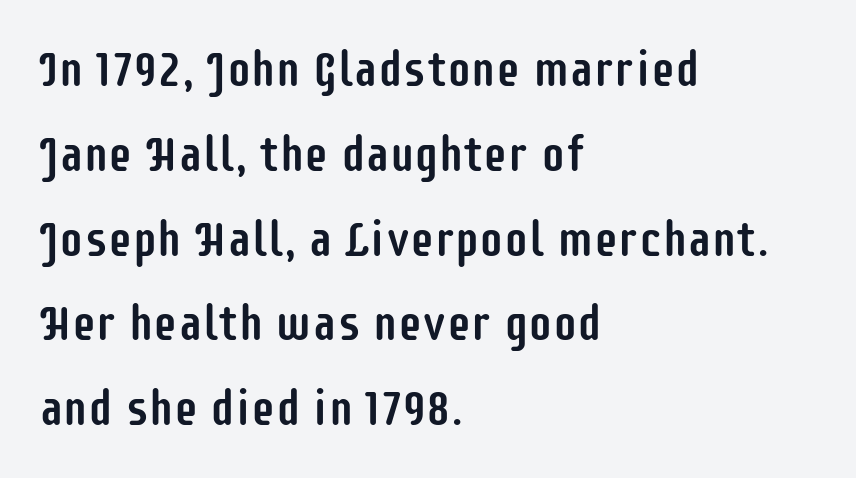
{"serif": "no", "italic": "no", "width": "condensed", "stroke_contrast": "low", "x_height": "large", "monospaced": "no", "underline": "no", "align": "left", "line_spacing_ratio": 1.73, "letter_spacing": "normal", "letter_spacing_em": 0.0, "glyph_px": 49}
